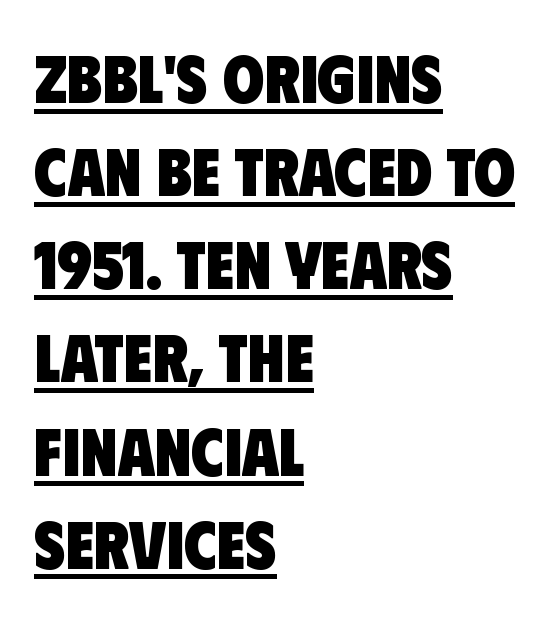
Q: Is the text bold? A: Yes.
Q: Is the typeface a serif or a sans-serif typeface? A: Sans-serif.
Q: Is the text underlined? A: Yes.
Q: How is the paragraph aligned? A: Left-aligned.
Q: Is the spacing between letters normal or unusually wide? A: Normal.
Q: Is the spacing between lines tight, normal or loose? A: Normal.
Q: Width (condensed, normal, or wide)? A: Condensed.
Q: Stroke contrast? A: Low.
Q: x-height? A: Large.
Q: Monospaced? A: No.
